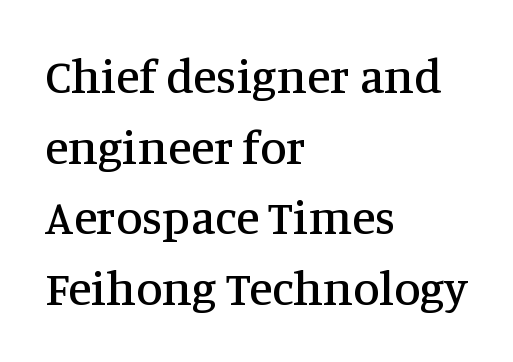
{"serif": "yes", "italic": "no", "width": "normal", "stroke_contrast": "medium", "x_height": "large", "monospaced": "no", "underline": "no", "align": "left", "line_spacing": "normal", "line_spacing_ratio": 1.47, "letter_spacing": "normal", "letter_spacing_em": 0.0, "glyph_px": 48}
